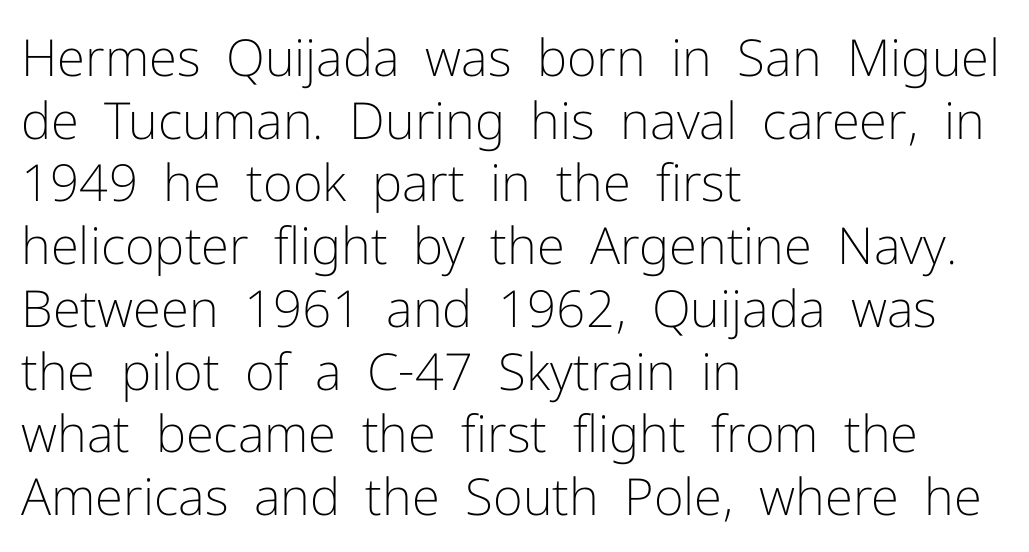
The image shows 51 px light sans-serif type, upright; set left-aligned, line spacing 1.23x, normal letter spacing, not underlined; low stroke contrast and a medium x-height.
